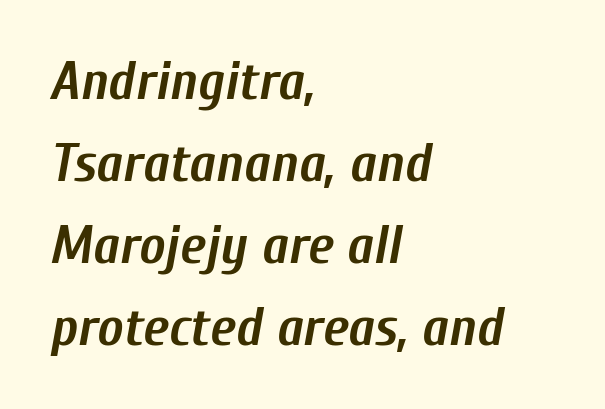
Q: Is the text bold? A: Yes.
Q: Is the text italic (slanted)? A: Yes, it leans right by about 10 degrees.
Q: Is the text underlined? A: No.
Q: How is the paragraph aligned? A: Left-aligned.
Q: Is the spacing between letters normal or unusually wide? A: Normal.
Q: Is the spacing between lines tight, normal or loose? A: Normal.
Q: Width (condensed, normal, or wide)? A: Condensed.
Q: Stroke contrast? A: Low.
Q: x-height? A: Medium.
Q: Monospaced? A: No.
